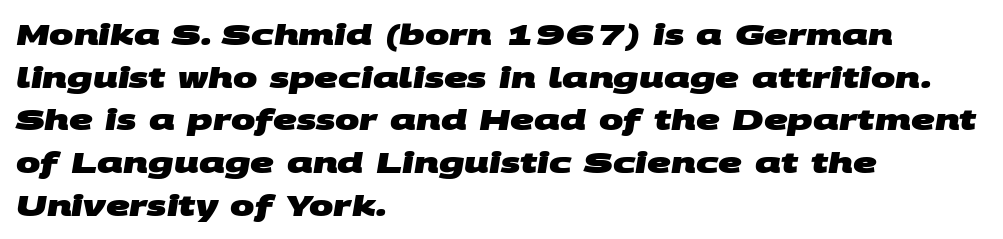
The image shows 29 px heavy, wide sans-serif type; set left-aligned, normal line spacing (1.47x), normal letter spacing, not underlined; medium stroke contrast and a large x-height.
